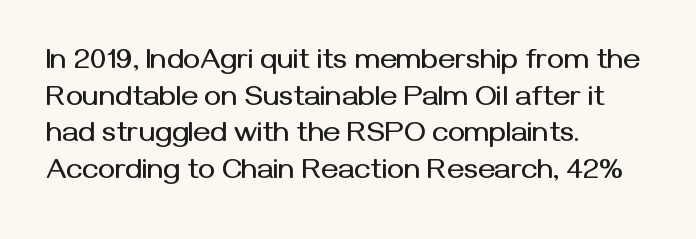
The image shows 29 px sans-serif type, upright; set left-aligned, normal line spacing (1.26x), normal letter spacing, not underlined; medium stroke contrast and a medium x-height.
